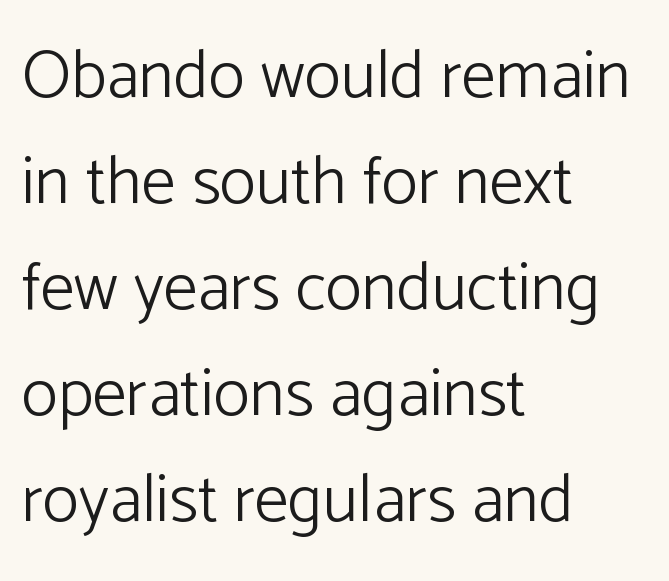
{"serif": "no", "italic": "no", "bold": "no", "weight": "light", "width": "normal", "stroke_contrast": "low", "x_height": "medium", "monospaced": "no", "underline": "no", "align": "left", "line_spacing": "normal", "line_spacing_ratio": 1.56, "letter_spacing": "normal", "letter_spacing_em": 0.0, "glyph_px": 68}
